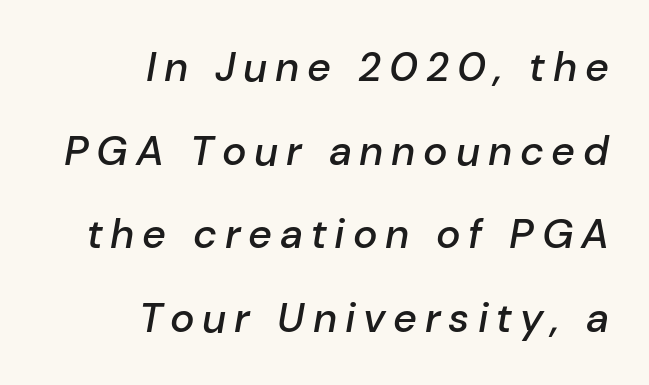
Q: Is the text bold? A: Semi-bold.
Q: Is the text italic (slanted)? A: Yes, it leans right by about 10 degrees.
Q: Is the text underlined? A: No.
Q: How is the paragraph aligned? A: Right-aligned.
Q: Is the spacing between lines tight, normal or loose? A: Loose.
Q: Width (condensed, normal, or wide)? A: Normal.
Q: Stroke contrast? A: Low.
Q: x-height? A: Medium.
Q: Monospaced? A: No.
